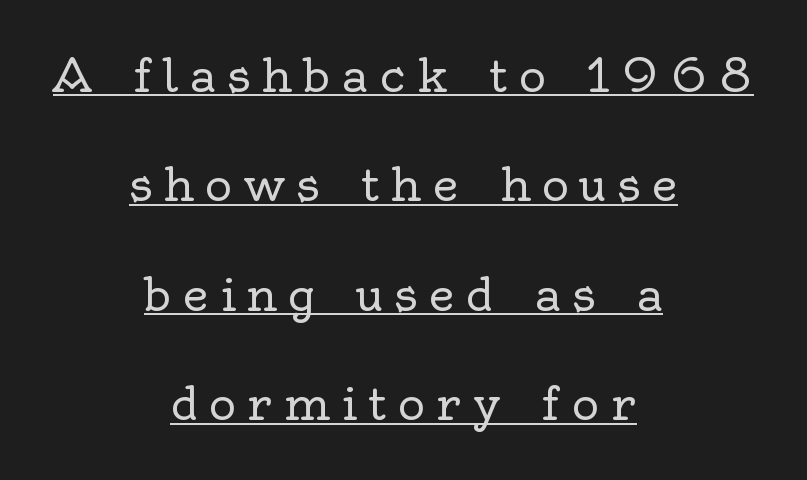
{"serif": "yes", "italic": "no", "bold": "no", "weight": "regular", "width": "normal", "x_height": "small", "monospaced": "no", "underline": "yes", "align": "center", "line_spacing": "loose", "line_spacing_ratio": 2.38, "letter_spacing": "wide", "letter_spacing_em": 0.24, "glyph_px": 46}
